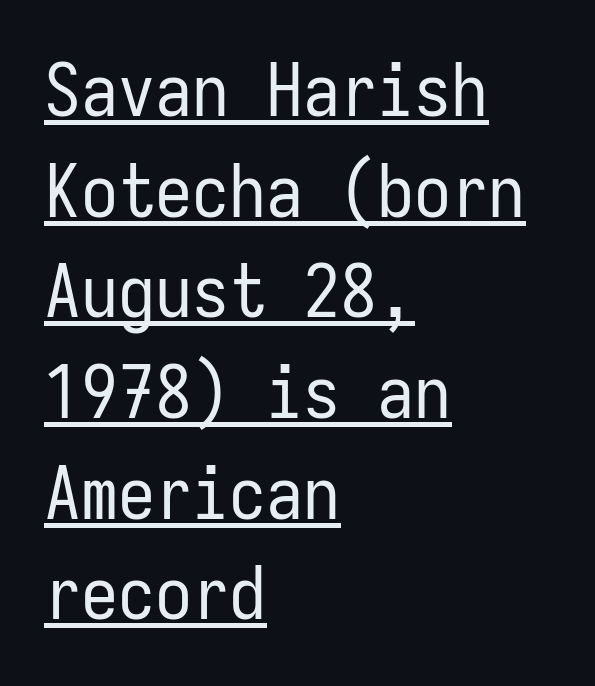
Leftover space on each line is placed entirely after the last word. The axis of the letterforms is exactly vertical. Check where the strokes stop: nothing finishes them off — pure sans. Do the characters align in a grid? Yes, the font is monospaced.
